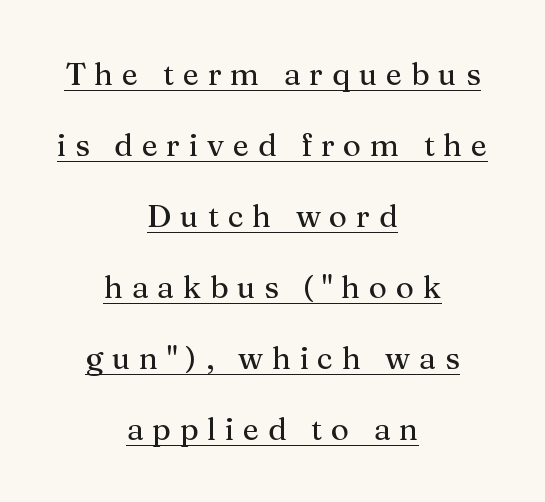
The image shows 31 px serif type, upright; set centered, loose line spacing (2.29x), unusually wide letter spacing (+0.28 em), underlined; medium stroke contrast and a medium x-height.
